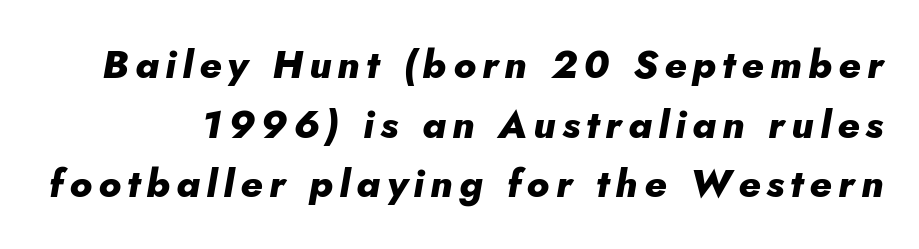
Is this a fixed-width face? No — the glyphs have proportional, varying widths. Honestly, there is no underline to notice here at all. What's the leading like? Ordinary, nothing unusual. A full-strength bold gives these letters their thick strokes. Every character sits at an angle, as italics do.
